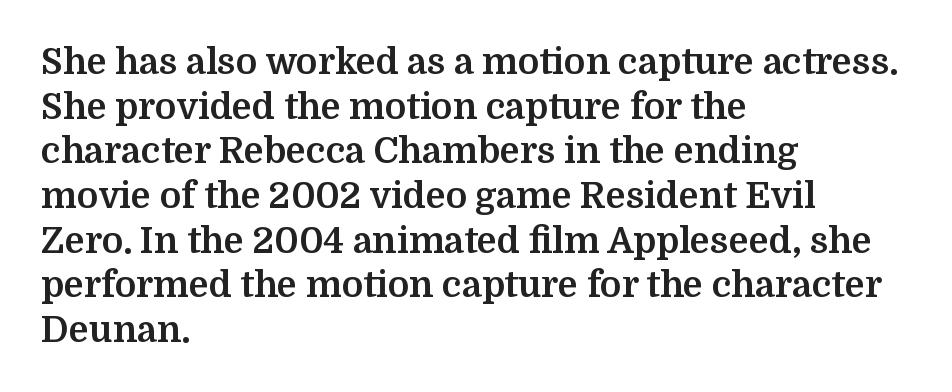
{"serif": "yes", "italic": "no", "bold": "yes", "weight": "bold", "width": "normal", "stroke_contrast": "medium", "x_height": "medium", "monospaced": "no", "underline": "no", "align": "left", "line_spacing_ratio": 1.24, "letter_spacing": "normal", "letter_spacing_em": 0.0, "glyph_px": 36}
